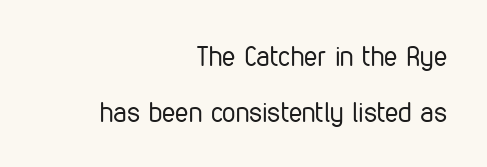
{"italic": "no", "bold": "no", "underline": "no", "align": "right", "line_spacing": "loose", "line_spacing_ratio": 2.07, "letter_spacing": "normal", "letter_spacing_em": 0.0, "glyph_px": 27}
